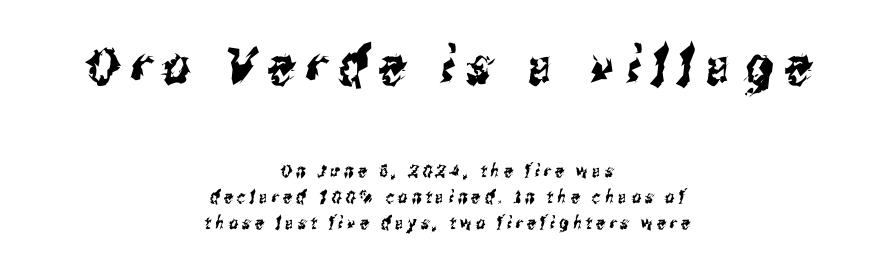
The image shows 53 px condensed sans-serif type; set centered, normal line spacing (1.44x), unusually wide letter spacing (+0.23 em), not underlined; the first (top) block is 2.94x larger; medium stroke contrast and a medium x-height.
